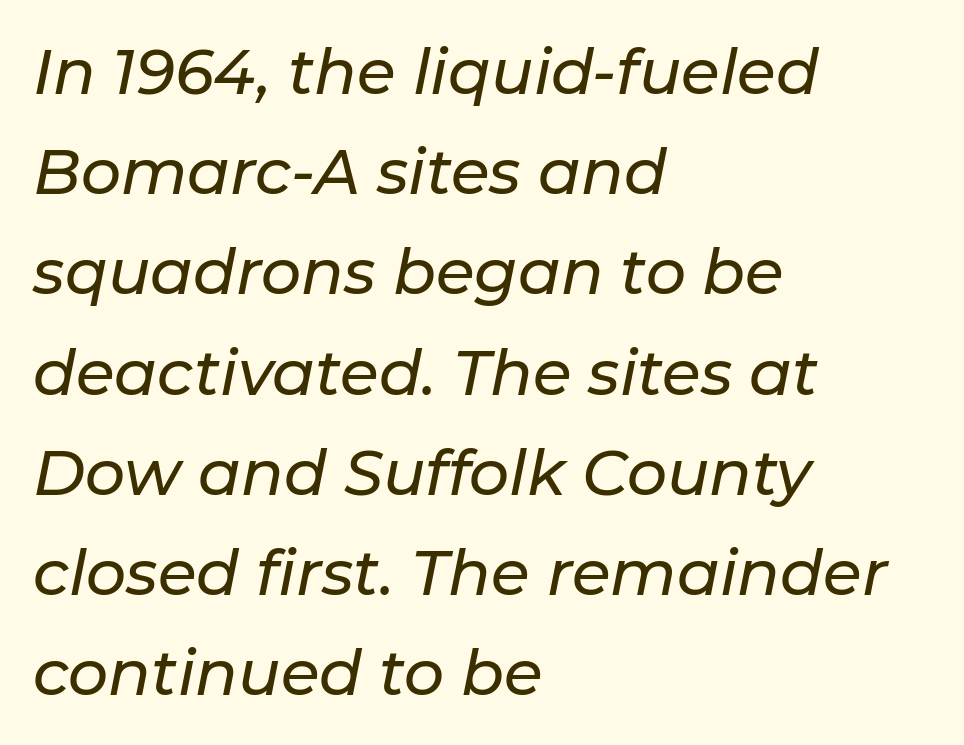
The image shows 63 px text type, italic (leaning right); set left-aligned, normal line spacing (1.59x), normal letter spacing, not underlined; low stroke contrast and a medium x-height.
